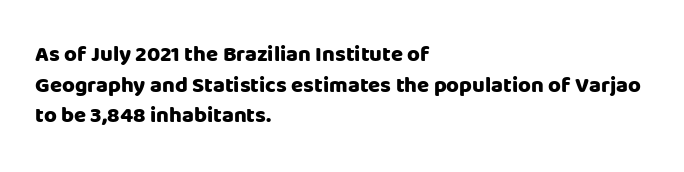
{"italic": "no", "bold": "yes", "underline": "no", "align": "left", "line_spacing": "normal", "line_spacing_ratio": 1.39, "letter_spacing": "normal", "letter_spacing_em": 0.0, "glyph_px": 22}
